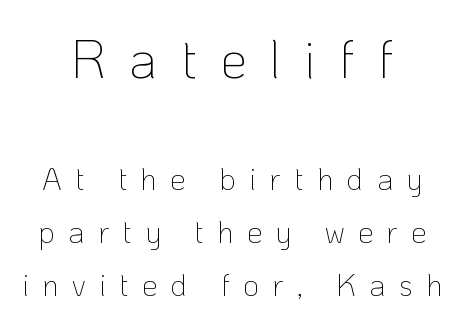
Q: Is the text bold? A: No.
Q: Is the text italic (slanted)? A: No, it is upright.
Q: Is the typeface a serif or a sans-serif typeface? A: Sans-serif.
Q: Is the text underlined? A: No.
Q: How is the paragraph aligned? A: Centered.
Q: Is the spacing between letters normal or unusually wide? A: Unusually wide.
Q: Which block of text is set in a larger size, the first (top) or the second (bottom)? A: The first (top) one.
Q: Width (condensed, normal, or wide)? A: Normal.
Q: Stroke contrast? A: Low.
Q: x-height? A: Medium.
Q: Monospaced? A: No.
